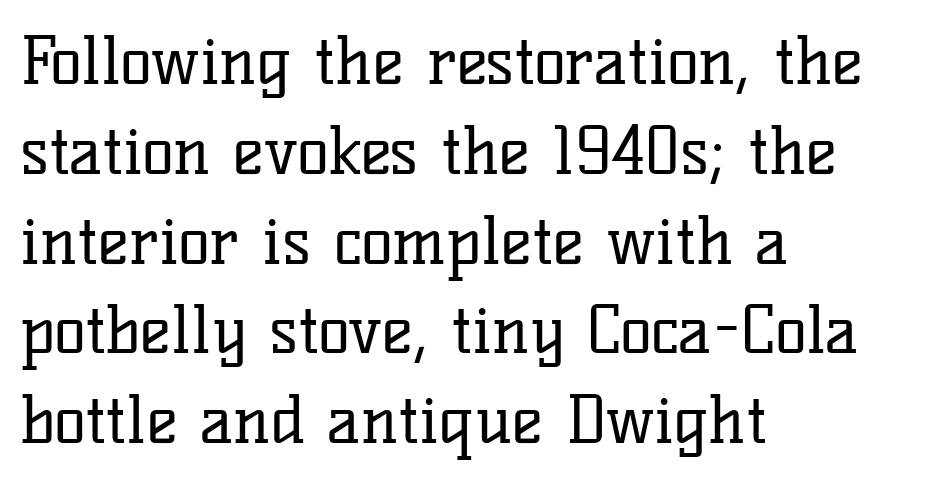
The image shows 66 px regular-weight serif type, upright; set left-aligned, normal line spacing (1.36x), normal letter spacing, not underlined; low stroke contrast and a medium x-height.
